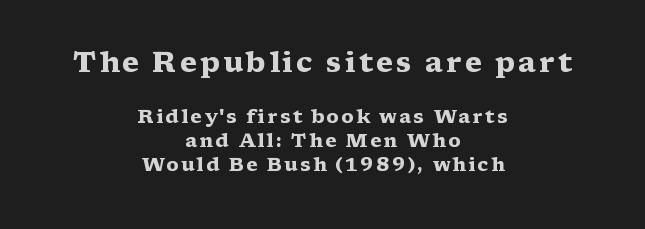
Q: Is the text bold? A: Yes.
Q: Is the text italic (slanted)? A: No, it is upright.
Q: Is the typeface a serif or a sans-serif typeface? A: Serif.
Q: Is the text underlined? A: No.
Q: How is the paragraph aligned? A: Centered.
Q: Is the spacing between lines tight, normal or loose? A: Normal.
Q: Which block of text is set in a larger size, the first (top) or the second (bottom)? A: The first (top) one.
Q: Width (condensed, normal, or wide)? A: Wide.
Q: Stroke contrast? A: Medium.
Q: x-height? A: Medium.
Q: Monospaced? A: No.
